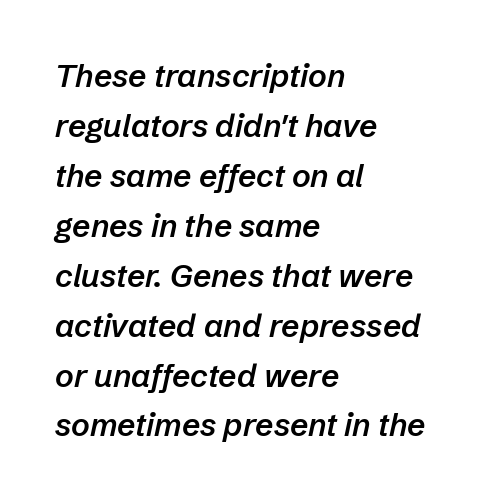
Q: Is the text bold? A: Semi-bold.
Q: Is the text italic (slanted)? A: Yes, it leans right by about 12 degrees.
Q: Is the text underlined? A: No.
Q: How is the paragraph aligned? A: Left-aligned.
Q: Is the spacing between letters normal or unusually wide? A: Normal.
Q: Is the spacing between lines tight, normal or loose? A: Normal.
Q: Width (condensed, normal, or wide)? A: Normal.
Q: Stroke contrast? A: Low.
Q: x-height? A: Medium.
Q: Monospaced? A: No.
